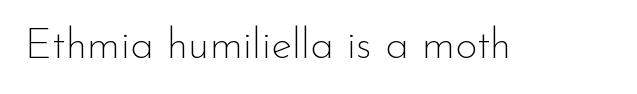
Q: Is the text bold? A: No.
Q: Is the text italic (slanted)? A: No, it is upright.
Q: Is the typeface a serif or a sans-serif typeface? A: Sans-serif.
Q: Is the text underlined? A: No.
Q: Is the spacing between letters normal or unusually wide? A: Normal.
Q: Width (condensed, normal, or wide)? A: Normal.
Q: Stroke contrast? A: Low.
Q: x-height? A: Small.
Q: Monospaced? A: No.
